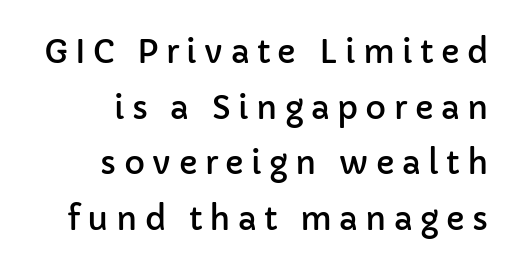
{"serif": "no", "italic": "no", "width": "normal", "stroke_contrast": "low", "x_height": "medium", "monospaced": "no", "underline": "no", "align": "right", "line_spacing_ratio": 1.74, "letter_spacing": "wide", "letter_spacing_em": 0.23, "glyph_px": 32}
